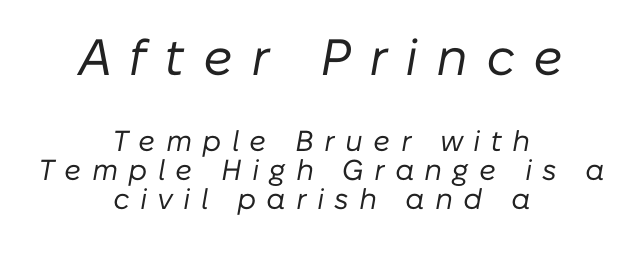
Characters are canted at an angle relative to the baseline's perpendicular. No heavy texture on the line: the type isn't bold. The designer dialed line spacing down below the default. This sample has the flowing, uneven cadence of proportional lettering. How are the letters spaced? Widely, with obvious added tracking. Centered paragraph, ragged on both sides.
